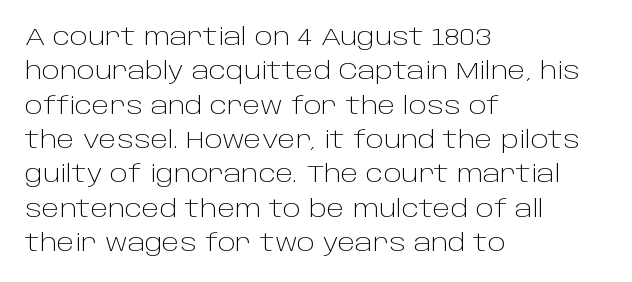
Q: Is the text bold? A: No.
Q: Is the text italic (slanted)? A: No, it is upright.
Q: Is the text underlined? A: No.
Q: How is the paragraph aligned? A: Left-aligned.
Q: Is the spacing between letters normal or unusually wide? A: Normal.
Q: Is the spacing between lines tight, normal or loose? A: Normal.
